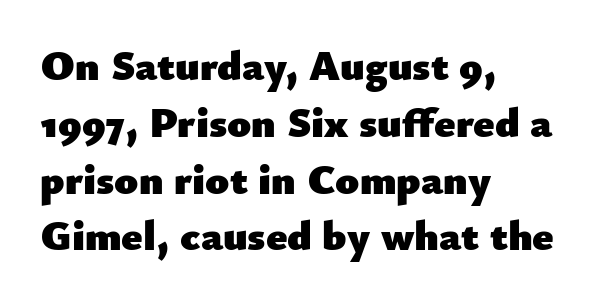
This is heavy type, rendered in bold. Clear beneath every line of the passage. These lines are composed in type without serifs. Ordinary non-slanted type is in use.
